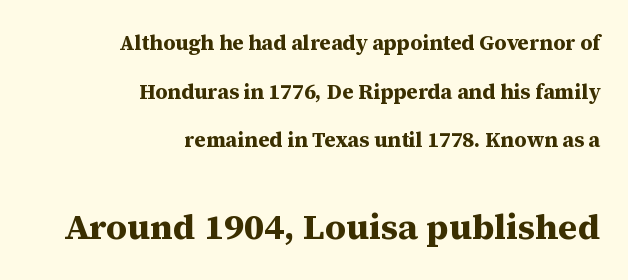
The image shows 36 px bold serif type, upright; set right-aligned, loose line spacing (2.31x), normal letter spacing, not underlined; the second (bottom) block is 1.71x larger; medium stroke contrast and a medium x-height.
